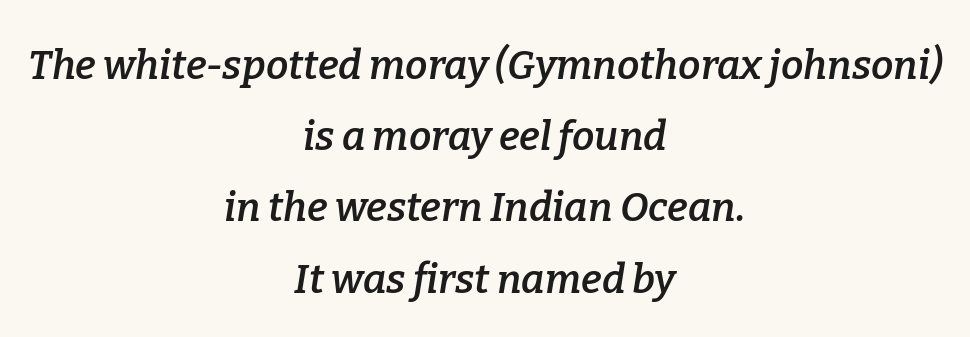
Is the block centered? Yes — each line is placed symmetrically about the middle. Designer's note — italics engaged. Strokes here are thickened, but only to semibold level. The horizontal fit of the characters is conventional and even. Glance below the letters and you will spot only blank space. Classification — serif.
